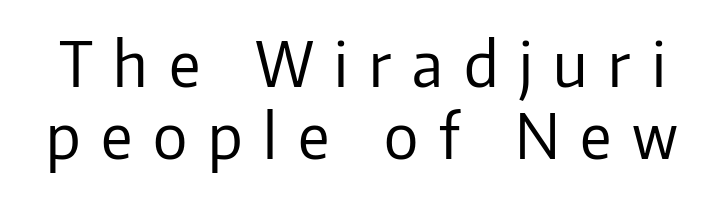
The image shows 61 px regular-weight sans-serif type, upright; set line spacing 1.18x, unusually wide letter spacing (+0.34 em), not underlined; low stroke contrast and a medium x-height.
